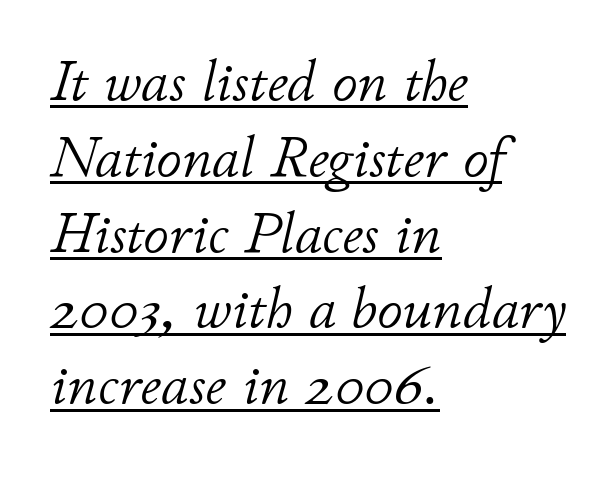
{"italic": "yes", "lean": "right", "slant_degrees": 11, "bold": "no", "weight": "light", "width": "normal", "stroke_contrast": "low", "x_height": "small", "monospaced": "no", "underline": "yes", "align": "left", "line_spacing": "normal", "line_spacing_ratio": 1.33, "letter_spacing": "normal", "letter_spacing_em": 0.0, "glyph_px": 57}
